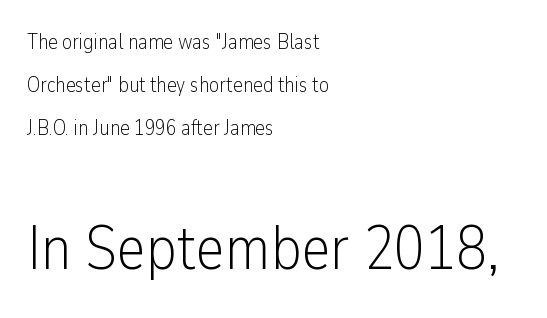
{"serif": "no", "italic": "no", "bold": "no", "weight": "light", "width": "condensed", "stroke_contrast": "low", "x_height": "medium", "monospaced": "no", "underline": "no", "align": "left", "line_spacing": "loose", "line_spacing_ratio": 2.05, "letter_spacing": "normal", "letter_spacing_em": 0.0, "larger_block": "second", "size_ratio": 2.95, "glyph_px": 62}
